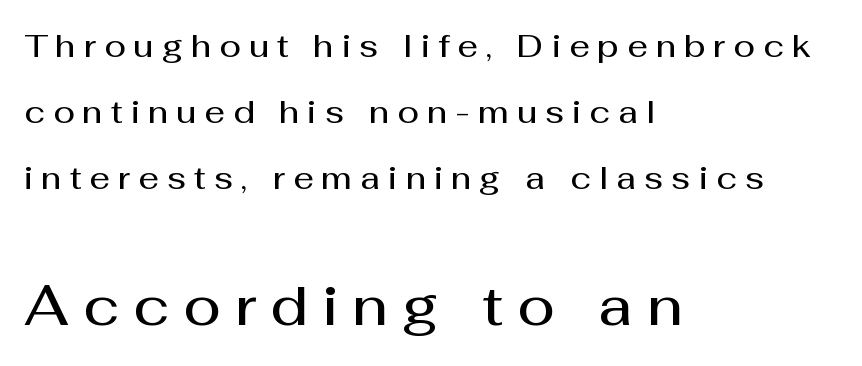
Q: Is the text bold? A: Semi-bold.
Q: Is the text italic (slanted)? A: No, it is upright.
Q: Is the typeface a serif or a sans-serif typeface? A: Sans-serif.
Q: Is the text underlined? A: No.
Q: How is the paragraph aligned? A: Left-aligned.
Q: Is the spacing between letters normal or unusually wide? A: Unusually wide.
Q: Is the spacing between lines tight, normal or loose? A: Loose.
Q: Which block of text is set in a larger size, the first (top) or the second (bottom)? A: The second (bottom) one.
Q: Width (condensed, normal, or wide)? A: Normal.
Q: Stroke contrast? A: Medium.
Q: x-height? A: Medium.
Q: Monospaced? A: No.
